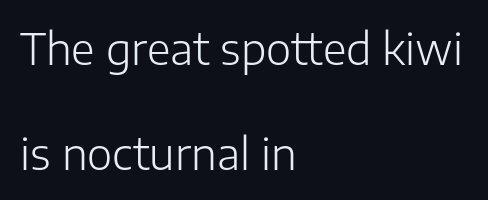
These lines are set flush left with a ragged right edge. Descenders hang freely into open space. The block of text is sparse from top to bottom, with ample space between rows. A quiet, ordinary-to-light weight characterises the typeface. These lines were composed using upright roman letters.
